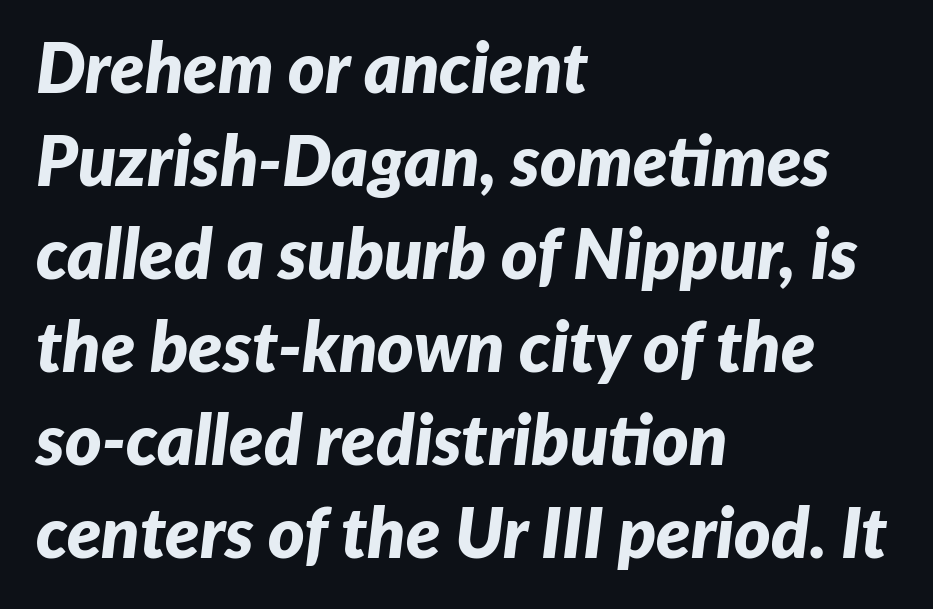
The image shows 70 px bold type, italic (leaning right); set left-aligned, normal line spacing (1.33x), normal letter spacing, not underlined; low stroke contrast and a medium x-height.
